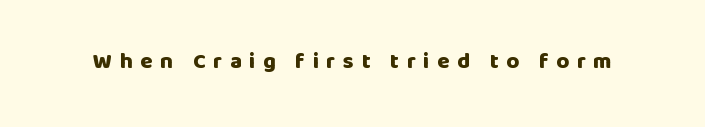
Q: Is the text bold? A: Yes.
Q: Is the text italic (slanted)? A: No, it is upright.
Q: Is the text underlined? A: No.
Q: Is the spacing between letters normal or unusually wide? A: Unusually wide.
